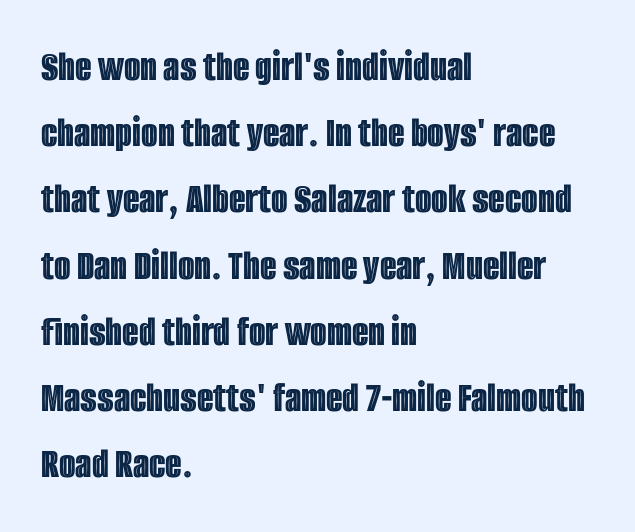
{"italic": "no", "width": "condensed", "x_height": "large", "monospaced": "no", "underline": "no", "align": "left", "line_spacing": "normal", "line_spacing_ratio": 1.54, "letter_spacing": "normal", "letter_spacing_em": 0.0, "glyph_px": 43}
